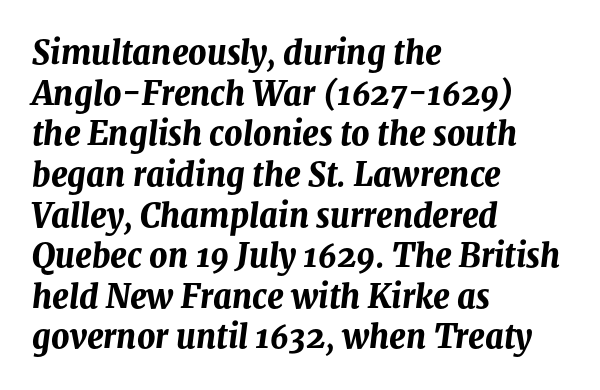
{"italic": "yes", "lean": "right", "slant_degrees": 8, "bold": "yes", "weight": "bold", "width": "normal", "stroke_contrast": "medium", "x_height": "medium", "monospaced": "no", "underline": "no", "align": "left", "line_spacing": "normal", "line_spacing_ratio": 1.27, "letter_spacing": "normal", "letter_spacing_em": 0.0, "glyph_px": 32}
